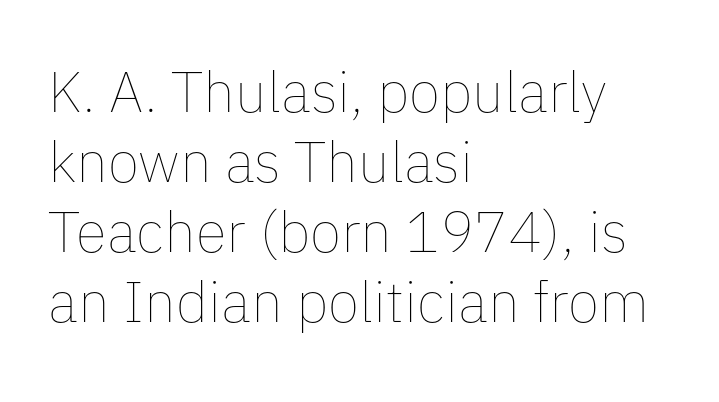
Q: Is the text bold? A: No.
Q: Is the text italic (slanted)? A: No, it is upright.
Q: Is the text underlined? A: No.
Q: How is the paragraph aligned? A: Left-aligned.
Q: Is the spacing between letters normal or unusually wide? A: Normal.
Q: Width (condensed, normal, or wide)? A: Normal.
Q: Stroke contrast? A: Low.
Q: x-height? A: Medium.
Q: Monospaced? A: No.
